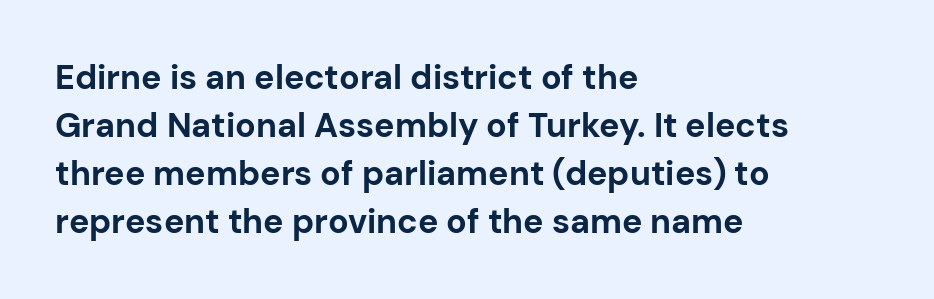
Every row of glyphs begins at an identical x-position on the left. The tracking reads as untouched default to a designer's eye. The designer left line spacing at the default. Anything drawn beneath the words? Only blank space. Type style note: lacks serifs.
